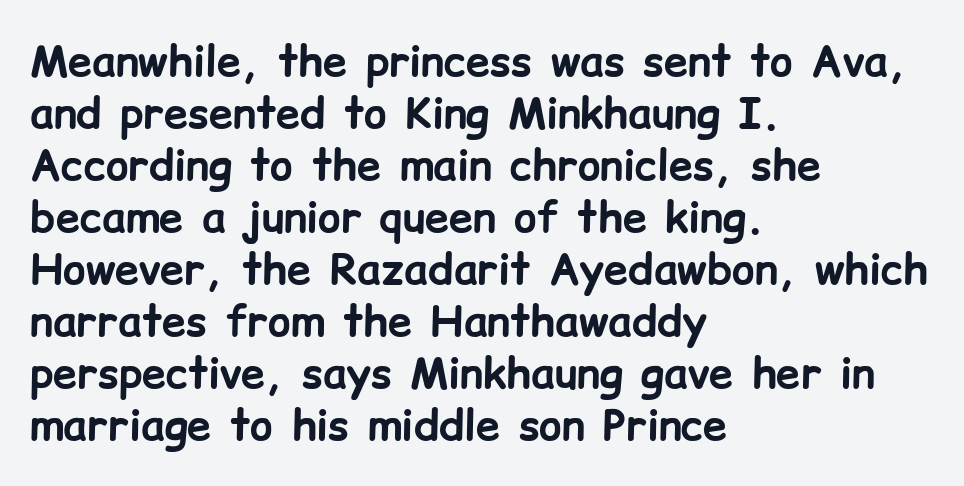
Q: Is the text bold? A: Yes.
Q: Is the text italic (slanted)? A: No, it is upright.
Q: Is the typeface a serif or a sans-serif typeface? A: Sans-serif.
Q: Is the text underlined? A: No.
Q: How is the paragraph aligned? A: Left-aligned.
Q: Is the spacing between letters normal or unusually wide? A: Normal.
Q: Width (condensed, normal, or wide)? A: Normal.
Q: Stroke contrast? A: Low.
Q: x-height? A: Medium.
Q: Monospaced? A: No.
